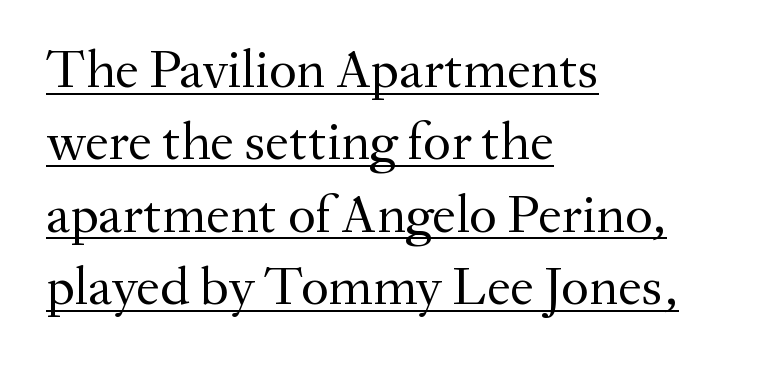
The passage shown is not bold in any degree. If you drew a line through each stem, it would be perfectly vertical. Line starts are locked; line ends wander. Character widths vary here, with narrow letters taking less room than wide ones.
